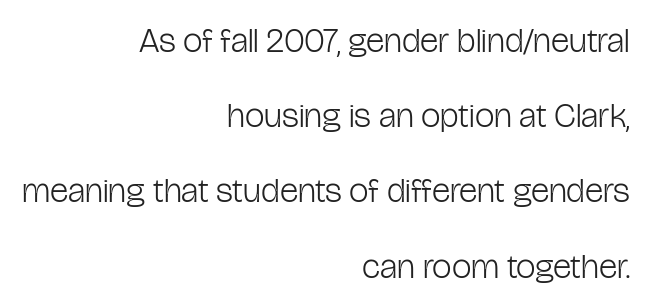
Is the letter spacing exaggerated? No — it looks like the ordinary default. The font is comparable to plain body text, perhaps lighter. Horizontal alignment here is rightward, an uncommon choice for prose. Leading is clearly above the norm, producing a sparse column. The specimen reads as upright at a glance.
